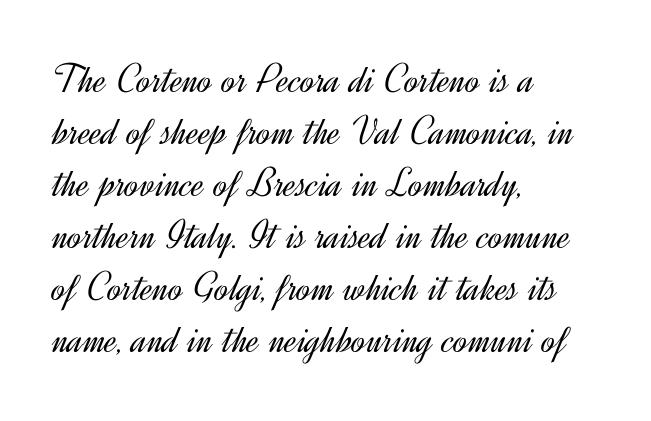
Caption: standard tracking, unaltered. Think of a printed novel: that variable character pitch is what you see here. Nobody drew a line under any word here. I'd call this a sans setting — the letters go barefoot. If you drew a ruler down the left edge, every line would touch it.
